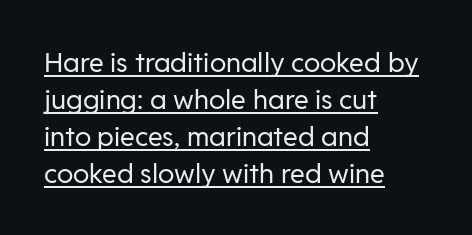
Q: Is the text bold? A: No.
Q: Is the text italic (slanted)? A: No, it is upright.
Q: Is the text underlined? A: Yes.
Q: How is the paragraph aligned? A: Left-aligned.
Q: Is the spacing between letters normal or unusually wide? A: Normal.
Q: Is the spacing between lines tight, normal or loose? A: Normal.
